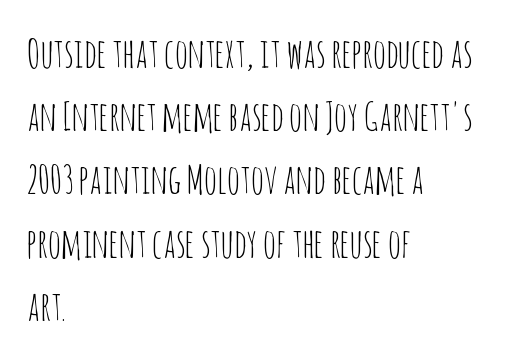
The image shows 40 px thin, condensed sans-serif type, upright; set left-aligned, normal line spacing (1.58x), normal letter spacing, not underlined; low stroke contrast and a large x-height.
